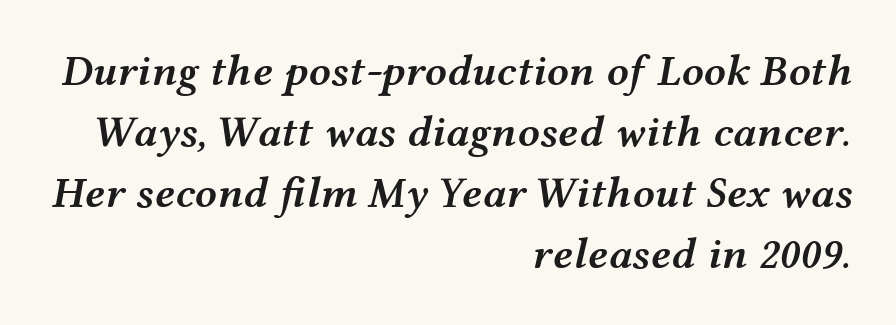
The image shows 44 px semibold, wide type, italic (leaning right); set right-aligned, normal line spacing (1.39x), normal letter spacing, not underlined; medium stroke contrast and a medium x-height.
